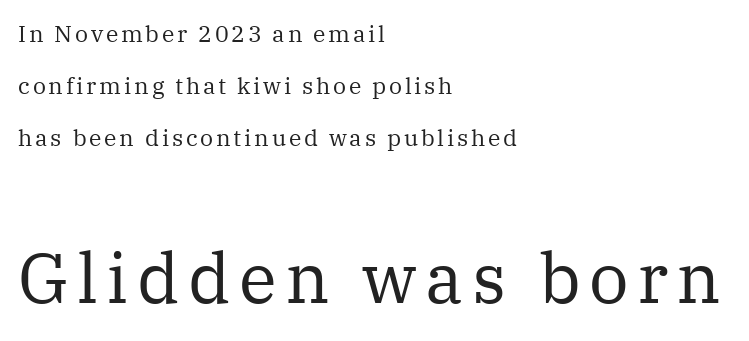
Alignment: flush left. Typesetter's note — lower block bumped up in size, upper block left smaller. The strokes carry an ordinary text weight at most. Anything drawn beneath the words? Only blank space. Interline gaps are noticeably wide in this sample. Here the designer chose a conventional face with non-uniform glyph widths.
